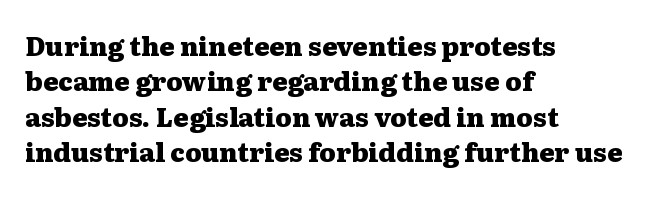
The image shows 26 px bold type, upright; set left-aligned, normal line spacing (1.36x), normal letter spacing, not underlined.
